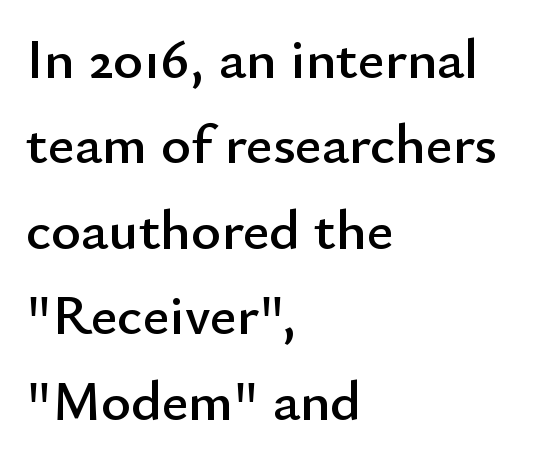
Q: Is the text italic (slanted)? A: No, it is upright.
Q: Is the typeface a serif or a sans-serif typeface? A: Sans-serif.
Q: Is the text underlined? A: No.
Q: How is the paragraph aligned? A: Left-aligned.
Q: Is the spacing between letters normal or unusually wide? A: Normal.
Q: Is the spacing between lines tight, normal or loose? A: Normal.
Q: Width (condensed, normal, or wide)? A: Normal.
Q: Stroke contrast? A: Low.
Q: x-height? A: Small.
Q: Monospaced? A: No.
